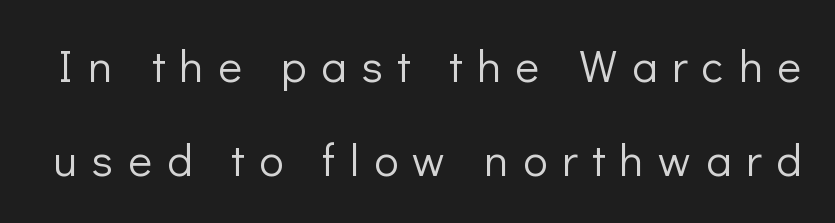
The image shows 45 px light sans-serif type, upright; set loose line spacing (2.1x), unusually wide letter spacing (+0.33 em), not underlined; low stroke contrast and a medium x-height.
